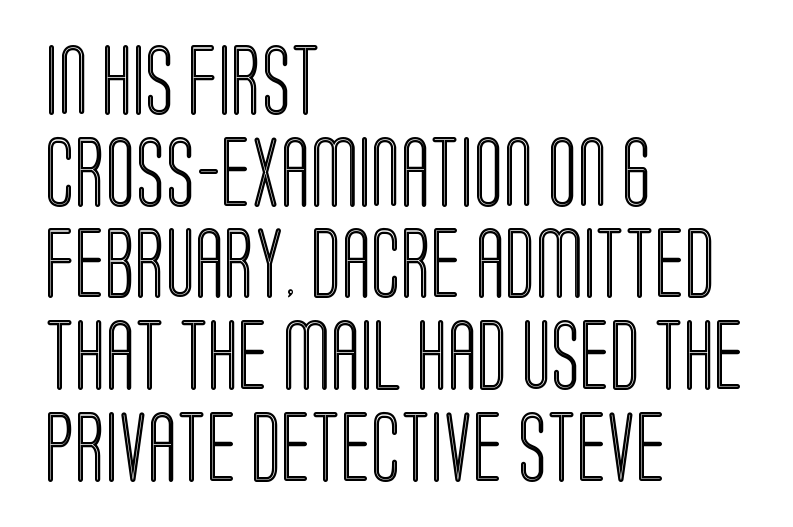
The foot of each line stays bare and open. Is the block centered? No — it sits flush against the left margin. These lines sit exactly where default settings would place them. Ordinary non-slanted type is in use. The horizontal fit of the characters is conventional and even. Think of a printed novel: that variable character pitch is what you see here.
